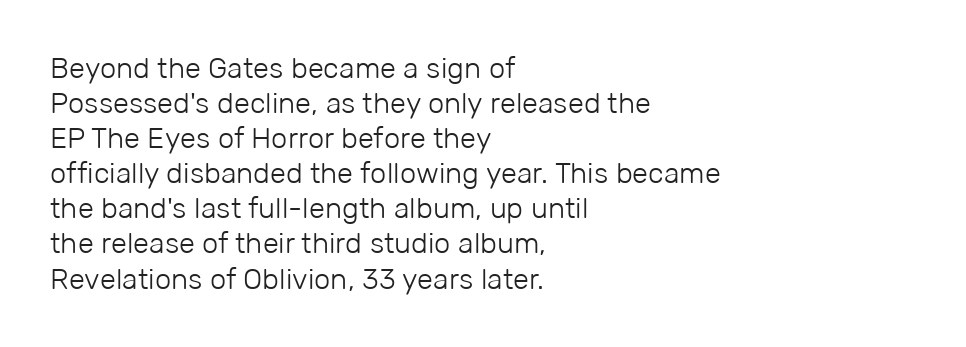
Q: Is the text bold? A: No.
Q: Is the text italic (slanted)? A: No, it is upright.
Q: Is the typeface a serif or a sans-serif typeface? A: Sans-serif.
Q: Is the text underlined? A: No.
Q: How is the paragraph aligned? A: Left-aligned.
Q: Is the spacing between letters normal or unusually wide? A: Normal.
Q: Width (condensed, normal, or wide)? A: Normal.
Q: Stroke contrast? A: Low.
Q: x-height? A: Medium.
Q: Monospaced? A: No.
